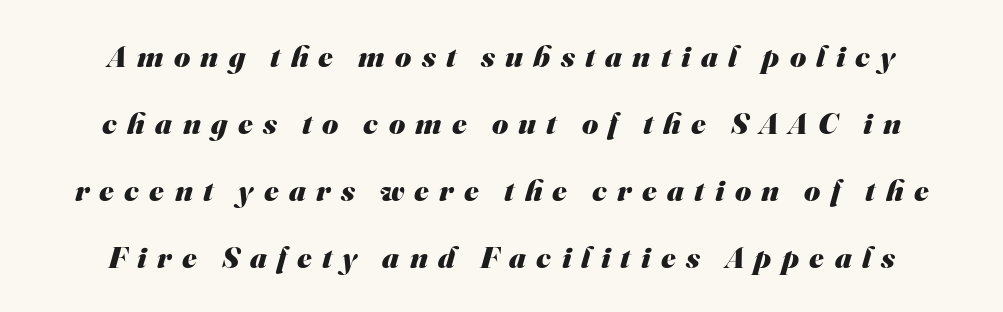
The image shows 31 px heavy sans-serif type; set centered, loose line spacing (2.16x), unusually wide letter spacing (+0.33 em), not underlined; medium stroke contrast and a small x-height.
